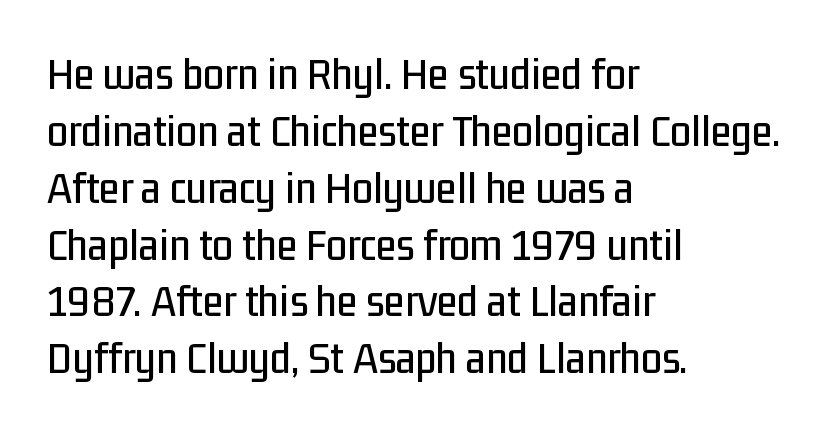
The image shows 47 px condensed sans-serif type, upright; set left-aligned, line spacing 1.21x, normal letter spacing, not underlined; low stroke contrast and a medium x-height.
